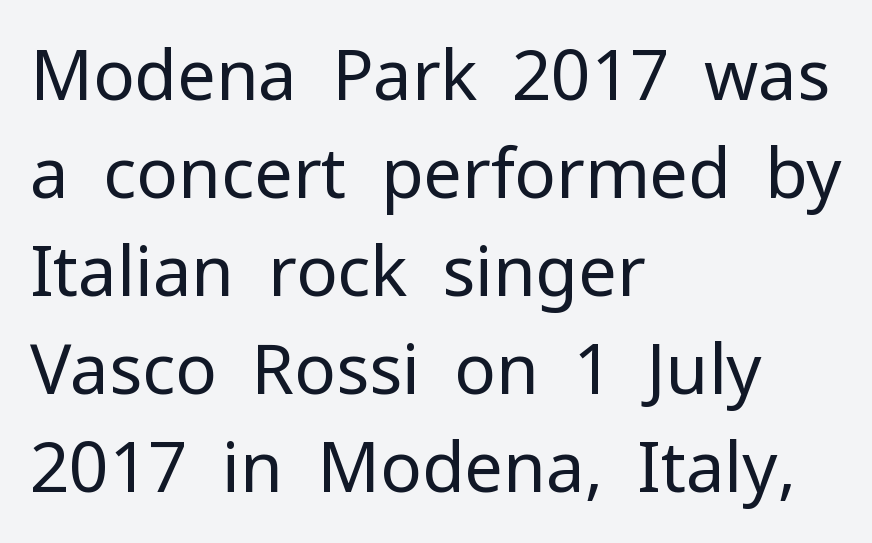
Q: Is the text bold? A: No.
Q: Is the text italic (slanted)? A: No, it is upright.
Q: Is the typeface a serif or a sans-serif typeface? A: Sans-serif.
Q: Is the text underlined? A: No.
Q: How is the paragraph aligned? A: Left-aligned.
Q: Is the spacing between letters normal or unusually wide? A: Normal.
Q: Is the spacing between lines tight, normal or loose? A: Normal.
Q: Width (condensed, normal, or wide)? A: Normal.
Q: Stroke contrast? A: Low.
Q: x-height? A: Medium.
Q: Monospaced? A: No.
